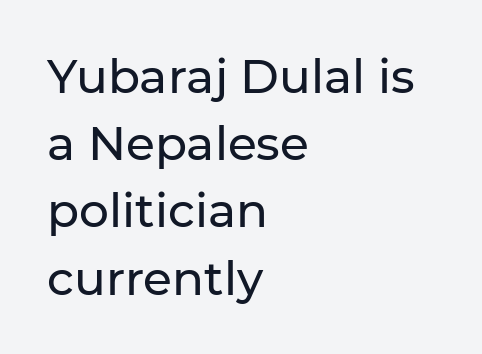
Short note: letters normally spaced. Quick note: underline off. Regarding leading, the lines here are spaced in the standard way. Serif or sans? Sans — the stroke terminals are bare. The compositor pushed each line to the left boundary. Is there any slant? The stems are plumb.
